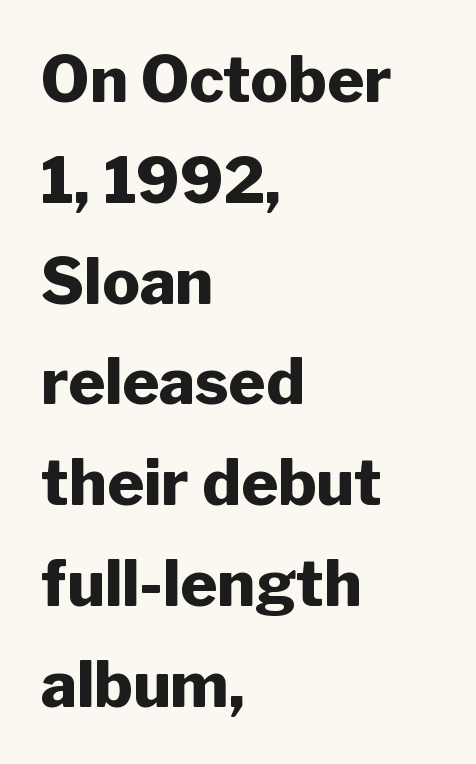
The image shows 63 px heavy sans-serif type, upright; set left-aligned, normal line spacing (1.6x), normal letter spacing, not underlined; low stroke contrast and a medium x-height.
